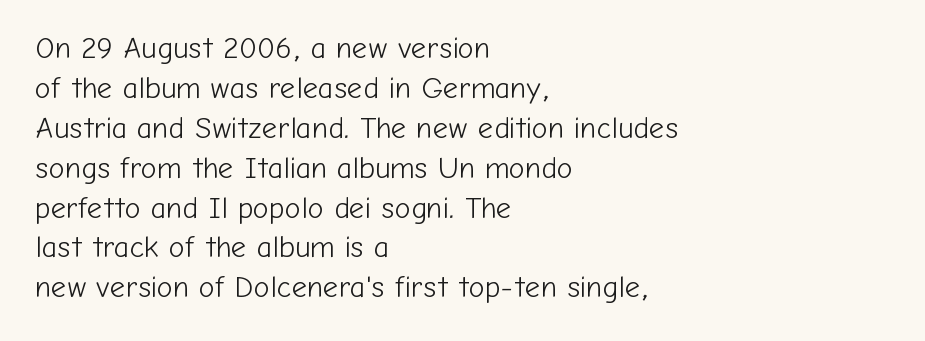
Q: Is the text bold? A: No.
Q: Is the text italic (slanted)? A: No, it is upright.
Q: Is the typeface a serif or a sans-serif typeface? A: Sans-serif.
Q: Is the text underlined? A: No.
Q: How is the paragraph aligned? A: Left-aligned.
Q: Is the spacing between letters normal or unusually wide? A: Normal.
Q: Is the spacing between lines tight, normal or loose? A: Normal.
Q: Width (condensed, normal, or wide)? A: Normal.
Q: Stroke contrast? A: Low.
Q: x-height? A: Medium.
Q: Monospaced? A: No.
